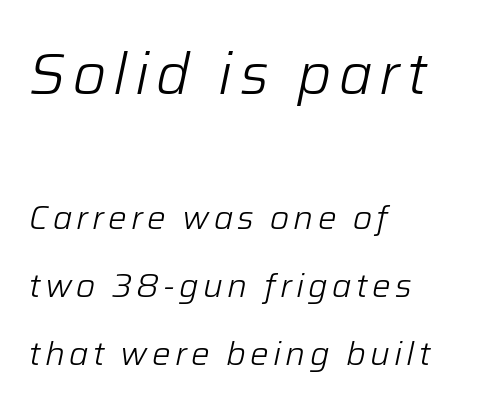
Two sizes are in play, and the larger belongs to the first block. Leading is clearly above the norm, producing a sparse column. The rendering uses natural spacing where letterforms have individual widths. The font sits on the lighter half of the weight spectrum, regular included. The ragged edge is on the right, which tells us the setting is flush left.
